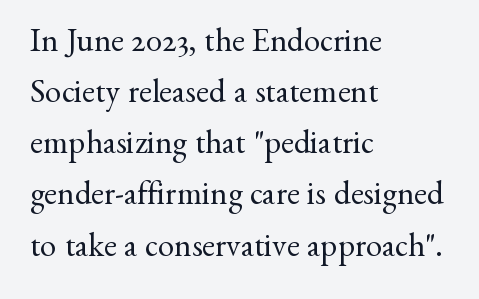
The image shows 33 px regular-weight serif type, upright; set left-aligned, normal line spacing (1.55x), normal letter spacing, not underlined; medium stroke contrast and a small x-height.
